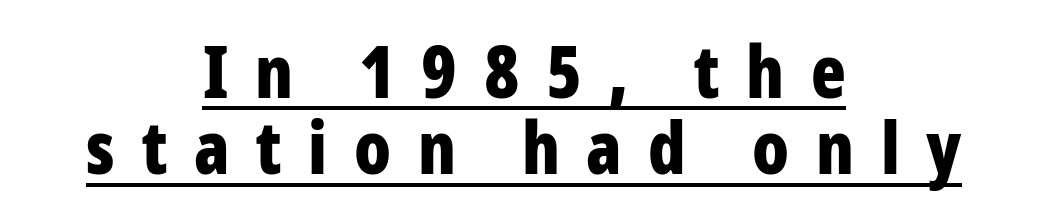
A typesetter would call this heavily tracked-out type. Note the varied advance widths — an 'i' is clearly narrower than an 'm'. Does the weight exceed regular? Yes, all the way to bold. This sample carries an underscore along the baseline area. The lines in this sample share a center point and differ in where they start and stop. Regarding leading, the lines here are crowded together.
